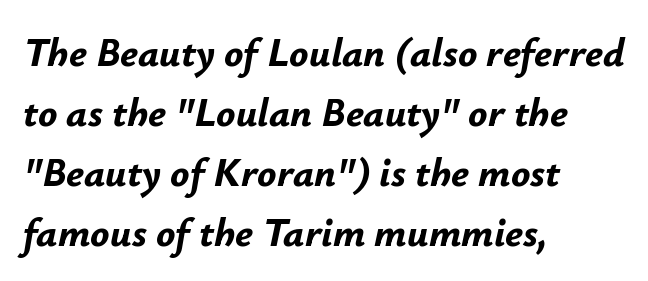
{"italic": "yes", "lean": "right", "slant_degrees": 12, "bold": "yes", "weight": "bold", "width": "normal", "stroke_contrast": "low", "x_height": "small", "monospaced": "no", "underline": "no", "align": "left", "line_spacing": "normal", "line_spacing_ratio": 1.5, "letter_spacing": "normal", "letter_spacing_em": 0.0, "glyph_px": 40}
